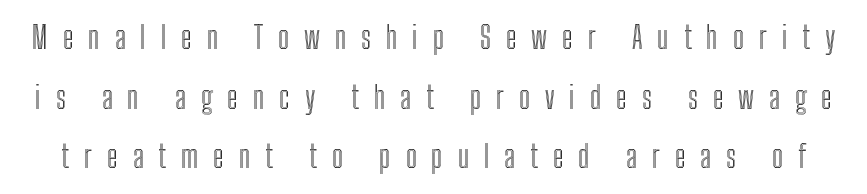
{"italic": "no", "width": "condensed", "x_height": "medium", "monospaced": "no", "underline": "no", "line_spacing": "loose", "line_spacing_ratio": 1.92, "letter_spacing": "wide", "letter_spacing_em": 0.48, "glyph_px": 31}
